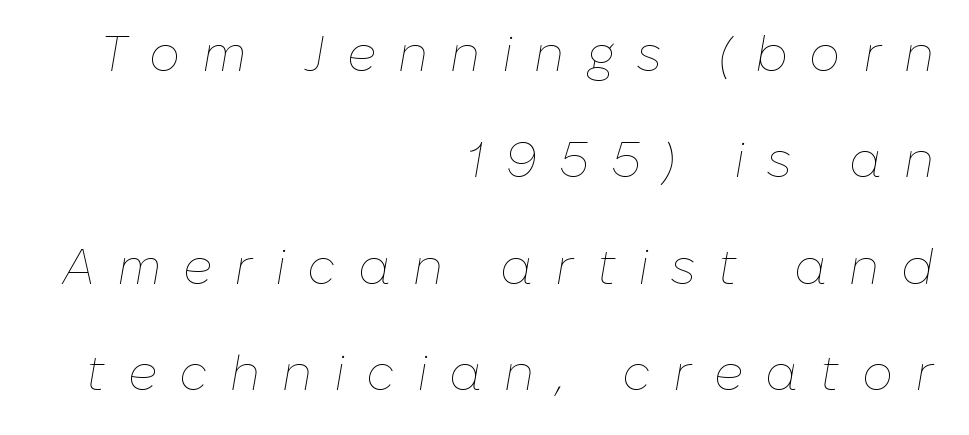
Q: Is the text bold? A: No.
Q: Is the text italic (slanted)? A: Yes, it leans right by about 10 degrees.
Q: Is the text underlined? A: No.
Q: How is the paragraph aligned? A: Right-aligned.
Q: Is the spacing between letters normal or unusually wide? A: Unusually wide.
Q: Is the spacing between lines tight, normal or loose? A: Loose.
Q: Width (condensed, normal, or wide)? A: Normal.
Q: Stroke contrast? A: Low.
Q: x-height? A: Medium.
Q: Monospaced? A: No.
